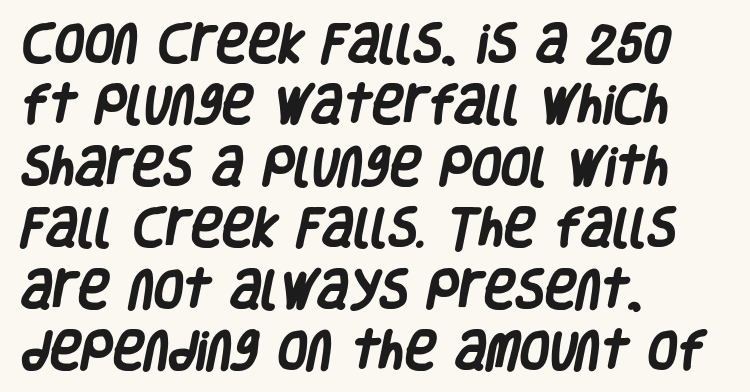
The image shows 43 px heavy, condensed sans-serif type; set left-aligned, normal line spacing (1.43x), normal letter spacing, not underlined; low stroke contrast and a large x-height.
